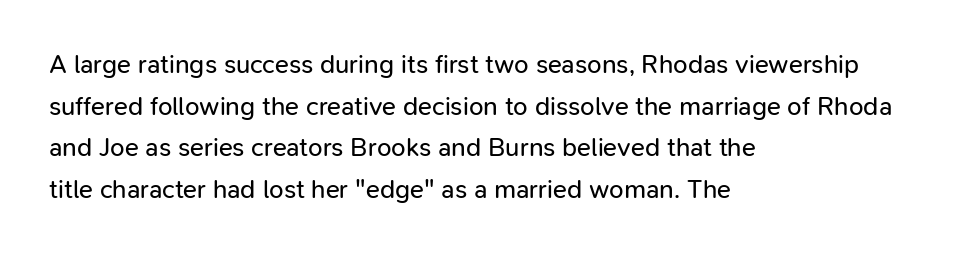
Rule under the text: the space is simply empty. One-word summary of the alignment: left. Stroke thickness stays within the range of a standard reading face or lighter. Rows of type keep a routine distance in the vertical direction. Ascenders rise straight up at ninety degrees. The tracking reads as untouched default to a designer's eye.
